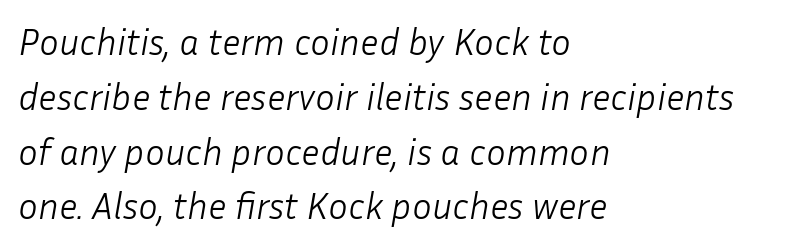
{"italic": "yes", "lean": "right", "slant_degrees": 10, "bold": "no", "weight": "light", "width": "normal", "stroke_contrast": "low", "x_height": "medium", "monospaced": "no", "underline": "no", "align": "left", "line_spacing": "normal", "line_spacing_ratio": 1.48, "letter_spacing": "normal", "letter_spacing_em": 0.0, "glyph_px": 37}
